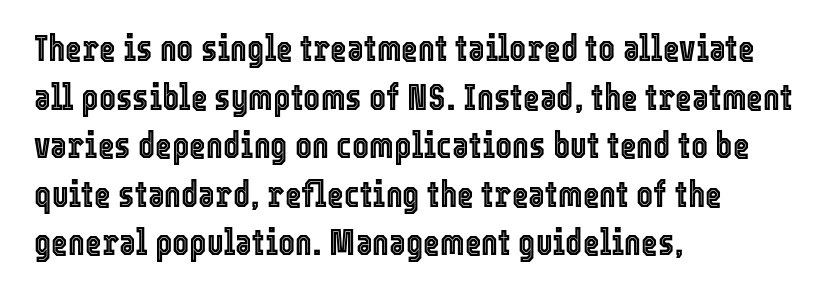
The image shows 36 px condensed type, upright; set left-aligned, normal line spacing (1.35x), normal letter spacing, not underlined; a medium x-height.
